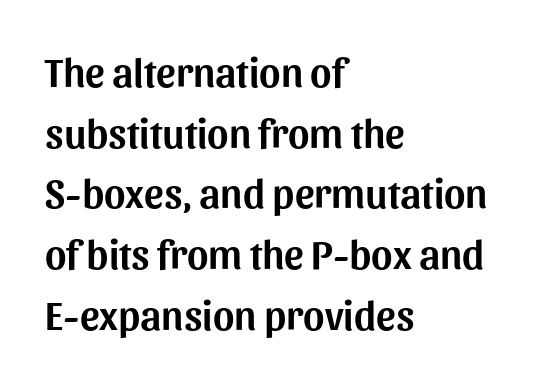
{"serif": "no", "italic": "no", "width": "normal", "stroke_contrast": "medium", "x_height": "medium", "monospaced": "no", "underline": "no", "align": "left", "line_spacing": "normal", "line_spacing_ratio": 1.48, "letter_spacing": "normal", "letter_spacing_em": 0.0, "glyph_px": 41}
